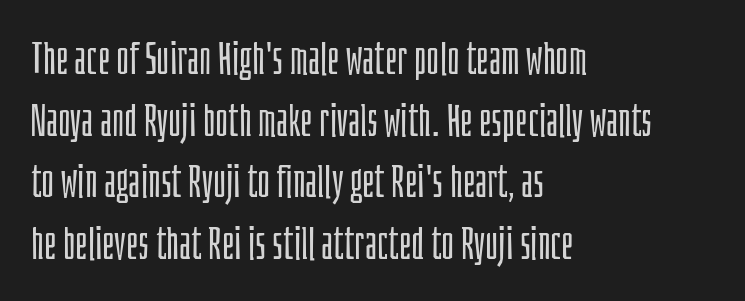
The image shows 44 px light, condensed sans-serif type, upright; set left-aligned, normal line spacing (1.4x), normal letter spacing, not underlined; low stroke contrast and a large x-height.
